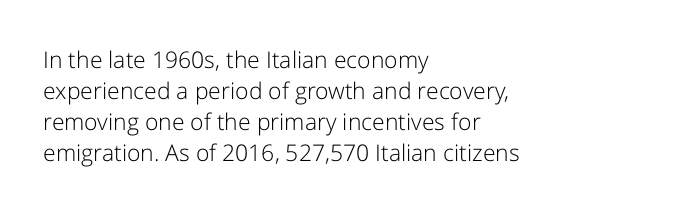
Q: Is the text bold? A: No.
Q: Is the text italic (slanted)? A: No, it is upright.
Q: Is the text underlined? A: No.
Q: How is the paragraph aligned? A: Left-aligned.
Q: Is the spacing between letters normal or unusually wide? A: Normal.
Q: Is the spacing between lines tight, normal or loose? A: Normal.
